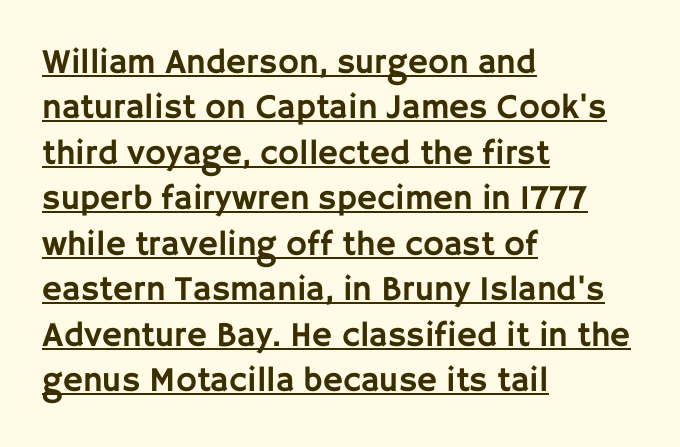
The image shows 35 px sans-serif type, upright; set left-aligned, normal line spacing (1.3x), normal letter spacing, underlined; low stroke contrast and a large x-height.
